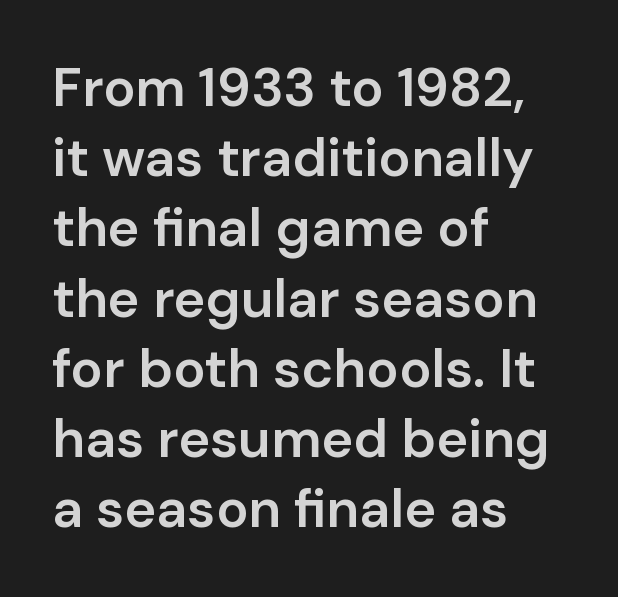
{"serif": "no", "italic": "no", "bold": "semi", "weight": "semibold", "width": "normal", "stroke_contrast": "low", "x_height": "medium", "monospaced": "no", "underline": "no", "align": "left", "line_spacing": "normal", "line_spacing_ratio": 1.3, "letter_spacing": "normal", "letter_spacing_em": 0.0, "glyph_px": 54}
